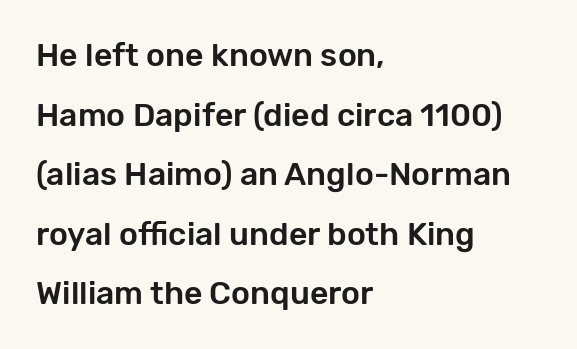
{"serif": "no", "italic": "no", "width": "normal", "stroke_contrast": "low", "x_height": "medium", "monospaced": "no", "underline": "no", "align": "left", "line_spacing_ratio": 1.86, "letter_spacing": "normal", "letter_spacing_em": 0.0, "glyph_px": 32}
